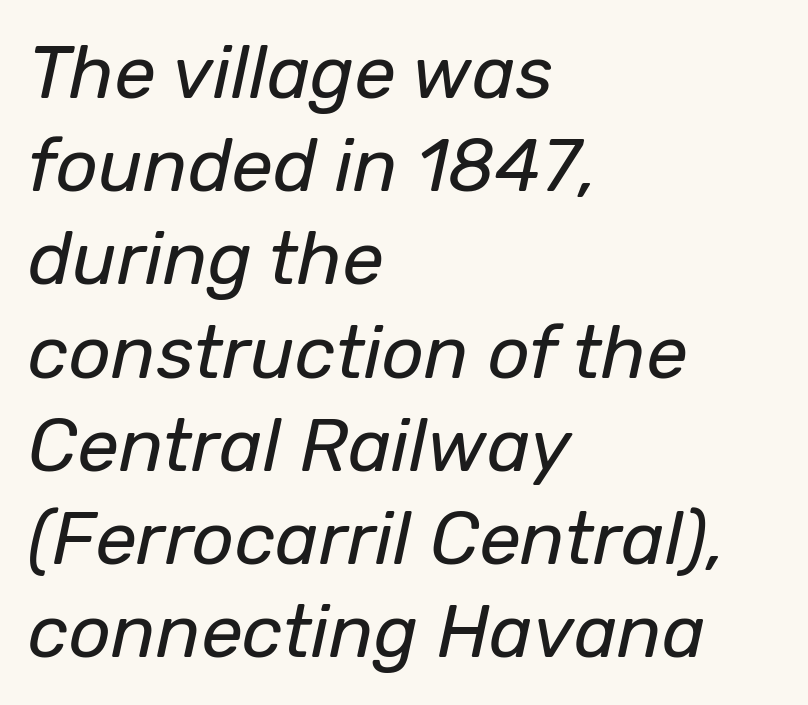
Q: Is the text bold? A: No.
Q: Is the text italic (slanted)? A: Yes, it leans right by about 12 degrees.
Q: Is the text underlined? A: No.
Q: How is the paragraph aligned? A: Left-aligned.
Q: Is the spacing between letters normal or unusually wide? A: Normal.
Q: Is the spacing between lines tight, normal or loose? A: Normal.
Q: Width (condensed, normal, or wide)? A: Normal.
Q: Stroke contrast? A: Low.
Q: x-height? A: Medium.
Q: Monospaced? A: No.
